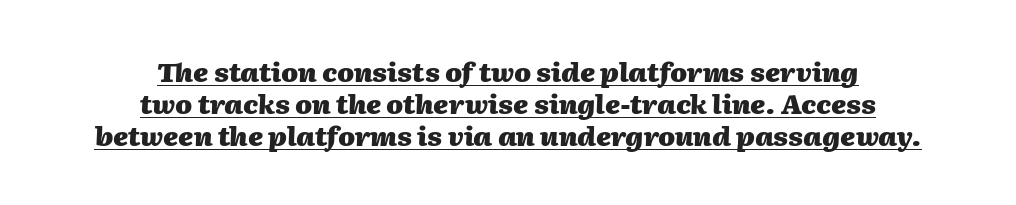
Beneath each row of characters lies a ruled line. Weight: bold. Both edges are ragged and mirror each other, which tells us the setting is centered. An italicized treatment has been applied to the whole sample.
